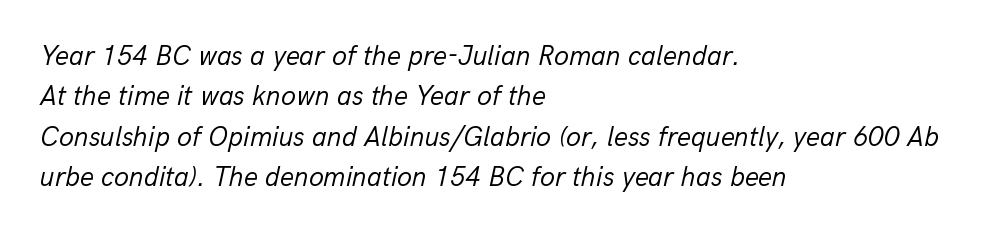
{"italic": "yes", "lean": "right", "slant_degrees": 13, "bold": "no", "underline": "no", "align": "left", "line_spacing": "normal", "line_spacing_ratio": 1.5, "letter_spacing": "normal", "letter_spacing_em": 0.0, "glyph_px": 27}
